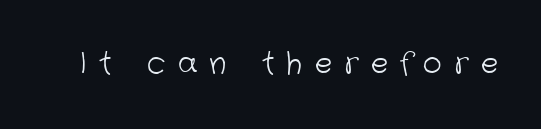
Q: Is the text bold? A: No.
Q: Is the typeface a serif or a sans-serif typeface? A: Sans-serif.
Q: Is the text underlined? A: No.
Q: Is the spacing between letters normal or unusually wide? A: Unusually wide.
Q: Width (condensed, normal, or wide)? A: Normal.
Q: Stroke contrast? A: Low.
Q: x-height? A: Medium.
Q: Monospaced? A: No.
